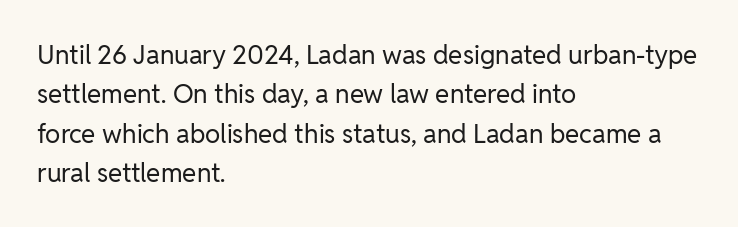
A typesetter would mark this as roman, not italic. Does the leading feel generous? No, just average. The typesetter chose a ragged-right arrangement here. The gaps between neighbouring characters are ordinary and unremarkable. Is this a heavy cut? Hardly; it is regular or lighter. The space directly below the letters is spotless.
